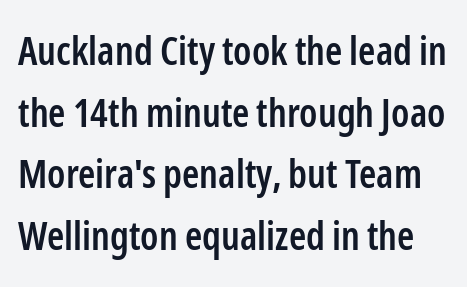
Font category for this specimen: sans-serif. Posture: upright roman. Honestly, the row spacing looks completely unremarkable. The tracking reads as untouched default to a designer's eye. Typesetter's note: demi weight, one step under bold. Is this a fixed-width face? No — the glyphs have proportional, varying widths.
